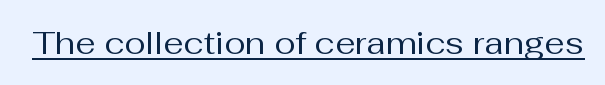
Q: Is the text bold? A: No.
Q: Is the text italic (slanted)? A: No, it is upright.
Q: Is the typeface a serif or a sans-serif typeface? A: Sans-serif.
Q: Is the text underlined? A: Yes.
Q: Is the spacing between letters normal or unusually wide? A: Normal.
Q: Width (condensed, normal, or wide)? A: Normal.
Q: Stroke contrast? A: Medium.
Q: x-height? A: Medium.
Q: Monospaced? A: No.
